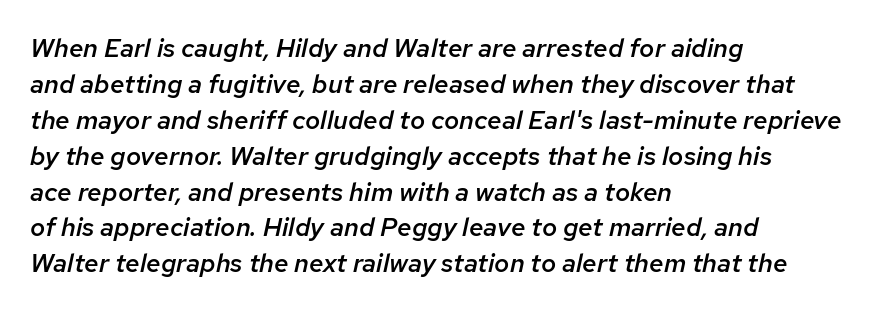
Q: Is the text bold? A: Semi-bold.
Q: Is the text italic (slanted)? A: Yes, it leans right by about 12 degrees.
Q: Is the text underlined? A: No.
Q: How is the paragraph aligned? A: Left-aligned.
Q: Is the spacing between letters normal or unusually wide? A: Normal.
Q: Is the spacing between lines tight, normal or loose? A: Normal.
